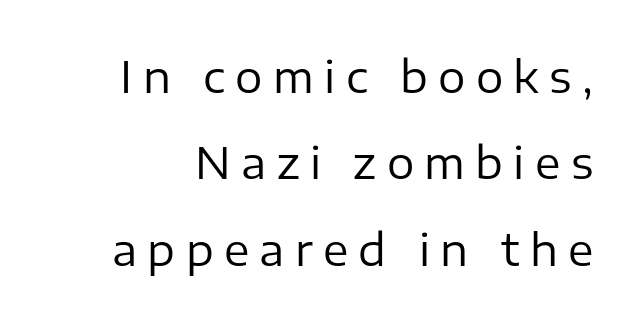
{"serif": "no", "italic": "no", "bold": "no", "weight": "regular", "width": "normal", "stroke_contrast": "low", "x_height": "medium", "monospaced": "no", "underline": "no", "line_spacing": "loose", "line_spacing_ratio": 2.01, "letter_spacing": "wide", "letter_spacing_em": 0.24, "glyph_px": 43}
